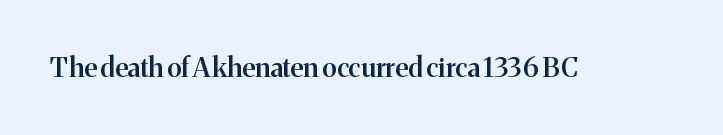
Q: Is the text bold? A: Semi-bold.
Q: Is the text italic (slanted)? A: No, it is upright.
Q: Is the text underlined? A: No.
Q: Is the spacing between letters normal or unusually wide? A: Normal.
